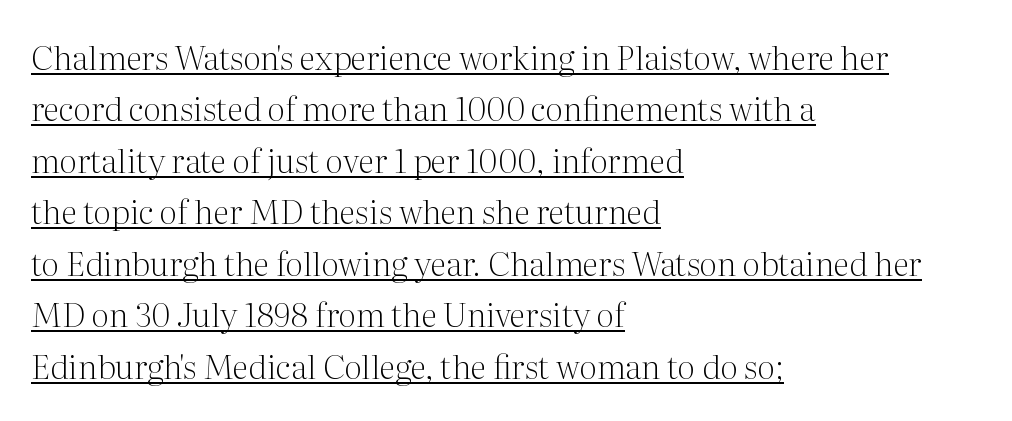
{"serif": "yes", "italic": "no", "bold": "no", "weight": "light", "width": "normal", "stroke_contrast": "medium", "x_height": "medium", "monospaced": "no", "underline": "yes", "align": "left", "line_spacing": "normal", "line_spacing_ratio": 1.56, "letter_spacing": "normal", "letter_spacing_em": 0.0, "glyph_px": 33}
